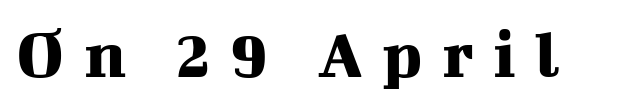
The image shows 70 px serif type, upright; set unusually wide letter spacing (+0.28 em), not underlined; medium stroke contrast and a medium x-height.
